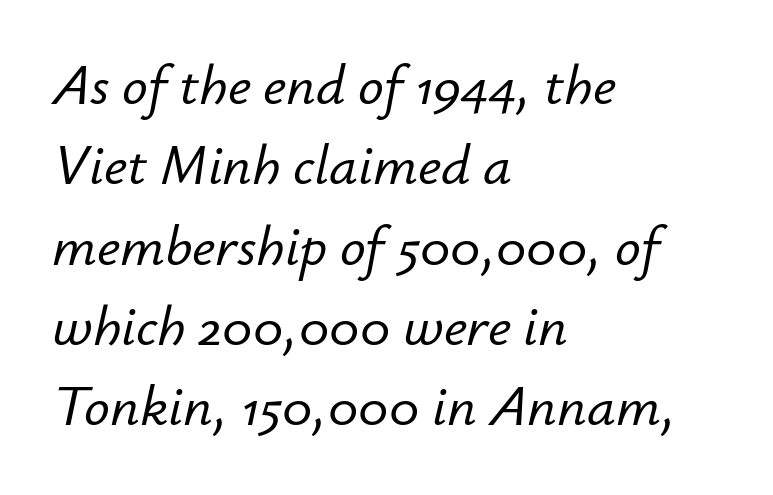
Is the block centered? No — it sits flush against the left margin. This sample has the flowing, uneven cadence of proportional lettering. Notice how the stems are inclined rather than vertical — that's the hallmark of italics. Underline: absent.
